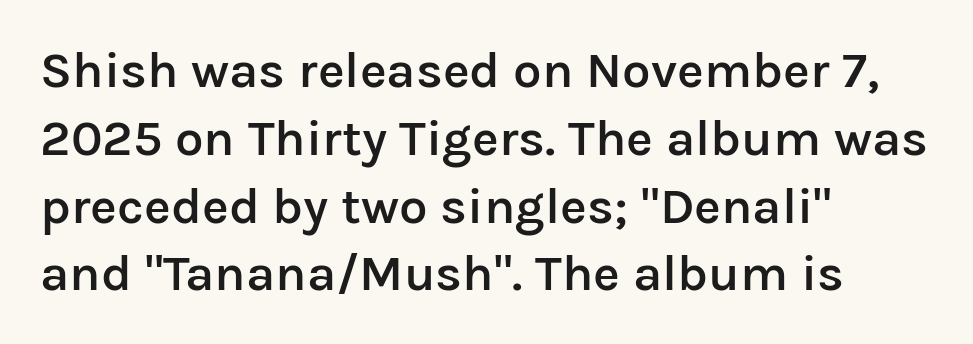
The image shows 51 px semibold sans-serif type, upright; set left-aligned, normal line spacing (1.33x), normal letter spacing, not underlined; low stroke contrast and a medium x-height.
